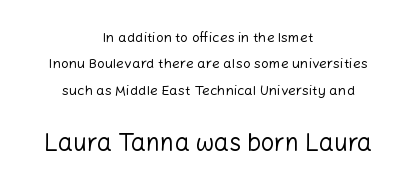
Caption: upper text group reduced, lower text group enlarged. The foot of each line stays bare and open. The face used here is rendered with its standard letterfit. No letter is thick-stroked: the sample isn't bold. Horizontally, the lines are justified to the midpoint only.
